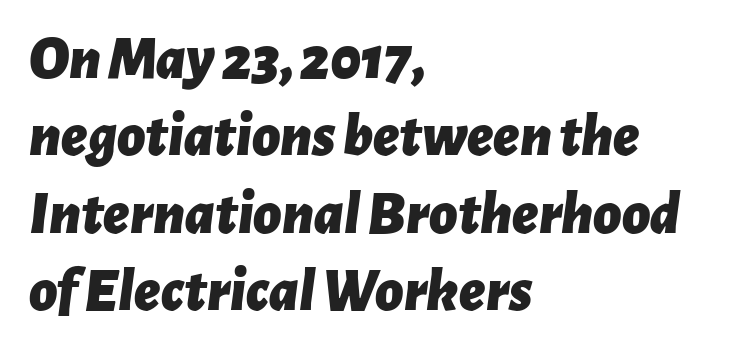
Horizontally, the lines are justified to the leading edge only. These lines were composed using italics. Caption: bold face, heavy strokes. Glance below the letters and you will spot only blank space.
